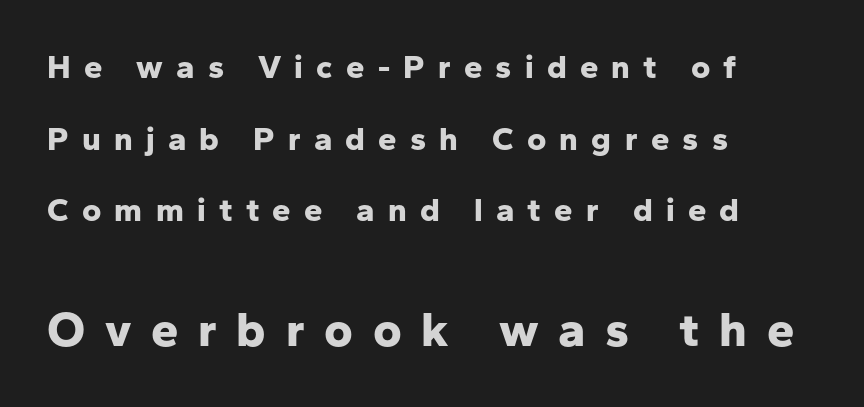
The image shows 49 px bold sans-serif type, upright; set left-aligned, loose line spacing (2.17x), unusually wide letter spacing (+0.4 em), not underlined; the second (bottom) block is 1.48x larger; low stroke contrast and a medium x-height.
